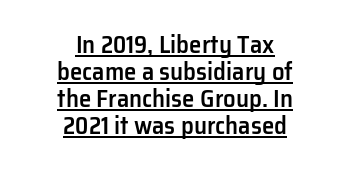
Q: Is the text bold? A: Semi-bold.
Q: Is the text italic (slanted)? A: No, it is upright.
Q: Is the text underlined? A: Yes.
Q: How is the paragraph aligned? A: Centered.
Q: Is the spacing between letters normal or unusually wide? A: Normal.
Q: Is the spacing between lines tight, normal or loose? A: Tight.
